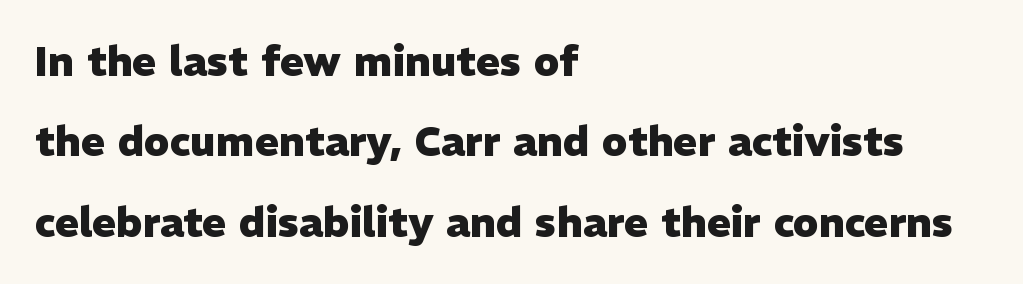
Q: Is the text bold? A: Yes.
Q: Is the text italic (slanted)? A: No, it is upright.
Q: Is the typeface a serif or a sans-serif typeface? A: Sans-serif.
Q: Is the text underlined? A: No.
Q: How is the paragraph aligned? A: Left-aligned.
Q: Is the spacing between letters normal or unusually wide? A: Normal.
Q: Is the spacing between lines tight, normal or loose? A: Loose.
Q: Width (condensed, normal, or wide)? A: Normal.
Q: Stroke contrast? A: Low.
Q: x-height? A: Medium.
Q: Monospaced? A: No.
